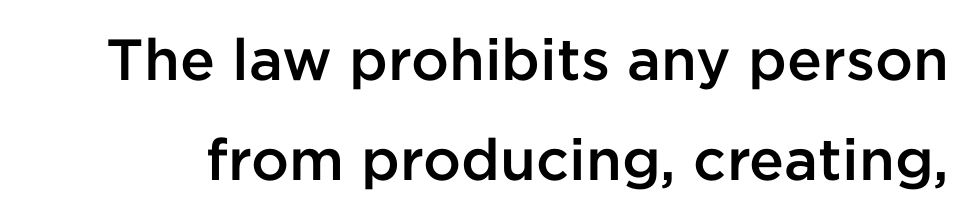
Letterform terminals end flat and unadorned throughout the passage. Caption: standard tracking, unaltered. Emphasis by weight is partial: semibold. Descender tails drop into unmarked territory. The specimen reads as upright at a glance.
